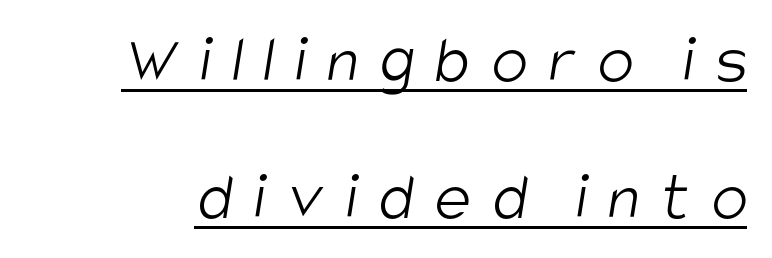
The face used here appears with an underline applied. Line spacing here is loose. Stroke mass is kept to a normal reading level or below. Tracking here is generous; glyphs stand well apart from one another. The rendering uses natural spacing where letterforms have individual widths.
